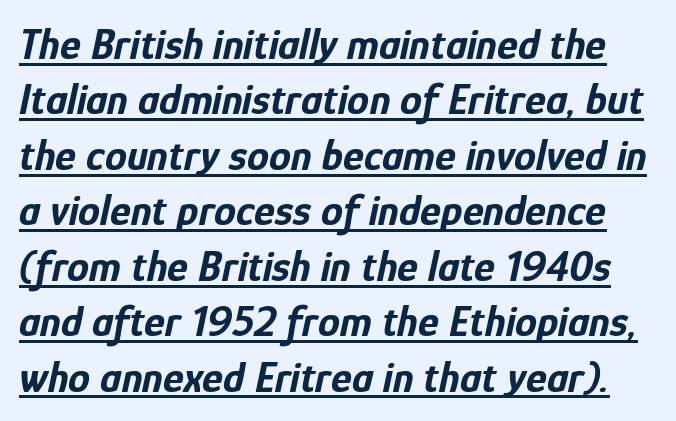
Q: Is the text bold? A: Yes.
Q: Is the text italic (slanted)? A: Yes, it leans right by about 12 degrees.
Q: Is the text underlined? A: Yes.
Q: Is the spacing between letters normal or unusually wide? A: Normal.
Q: Is the spacing between lines tight, normal or loose? A: Normal.
Q: Width (condensed, normal, or wide)? A: Condensed.
Q: Stroke contrast? A: Low.
Q: x-height? A: Medium.
Q: Monospaced? A: No.
